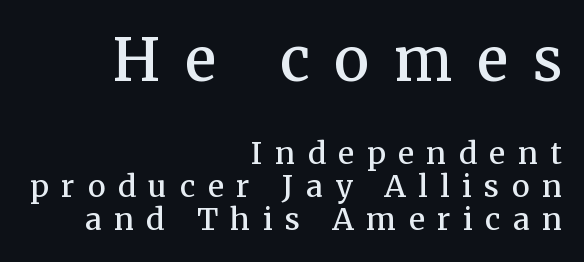
A bare baseline throughout the passage. Which chunk is bigger? The first one — the top block dwarfs the bottom. Notice how the passage keeps a crisp vertical edge on the right only. Vertical spacing — tight. These lines are rendered in a variable-pitch font. Tracking value appears strongly positive — letters spread wide.
